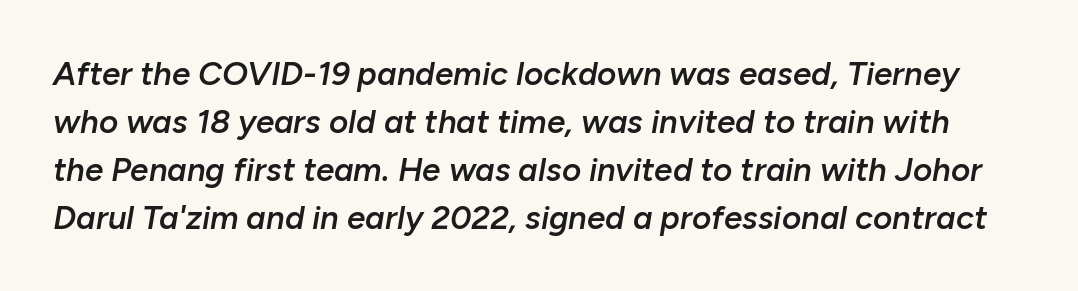
{"italic": "yes", "lean": "right", "slant_degrees": 10, "bold": "semi", "weight": "semibold", "width": "normal", "stroke_contrast": "low", "x_height": "medium", "monospaced": "no", "underline": "no", "line_spacing": "normal", "line_spacing_ratio": 1.45, "letter_spacing": "normal", "letter_spacing_em": 0.0, "glyph_px": 33}
